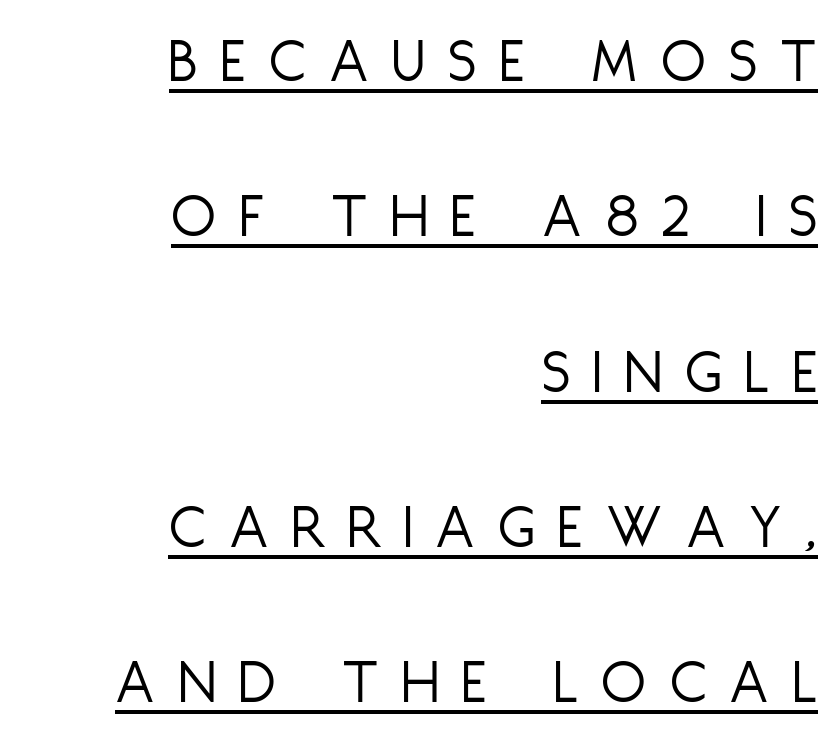
The image shows 65 px light, condensed sans-serif type, upright; set right-aligned, loose line spacing (2.39x), unusually wide letter spacing (+0.36 em), underlined; low stroke contrast and a large x-height.
